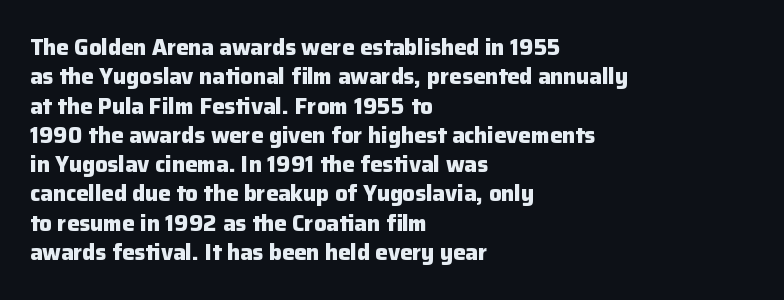
Every character sits straight up, as roman type does. Visually the block forms a straight wall on the left and a jagged coastline on the right. I'd describe the lettering as bold — thick and assertive. Unmarked baselines from the first word to the last.
